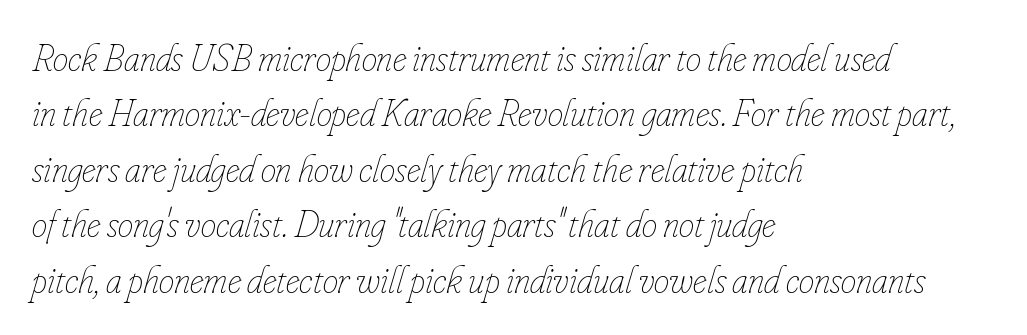
The image shows 39 px thin, condensed type, italic (leaning right); set left-aligned, normal line spacing (1.42x), normal letter spacing, not underlined; low stroke contrast and a small x-height.
